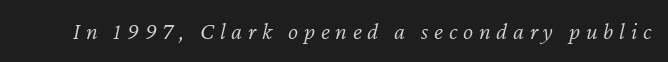
The image shows 24 px text type, italic (leaning right); set unusually wide letter spacing (+0.24 em), not underlined.
